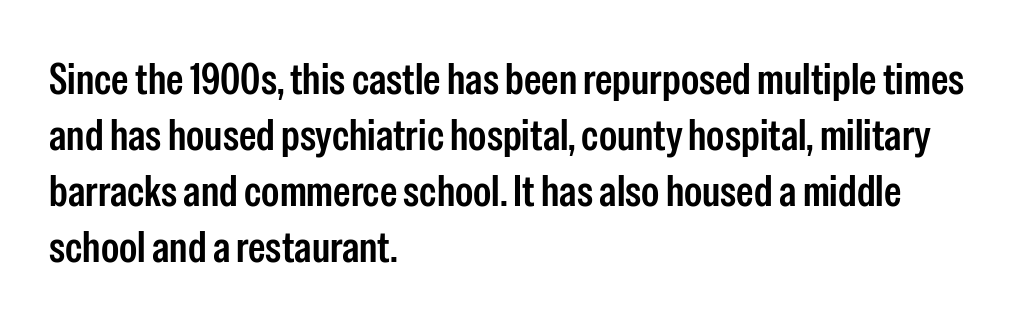
The image shows 44 px condensed sans-serif type, upright; set left-aligned, normal line spacing (1.27x), normal letter spacing, not underlined; low stroke contrast and a medium x-height.
